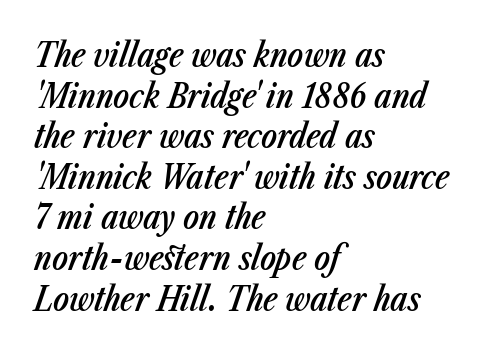
Looks like regular typesetting: each glyph gets only the width it needs. The face used here is a semibold: visibly heavier than regular, lighter than bold. Unmarked baselines from the first word to the last. The text block is weighted toward the left margin, trailing off unevenly rightward. Is the type slanted? Yes — the strokes lean at a clear angle.
